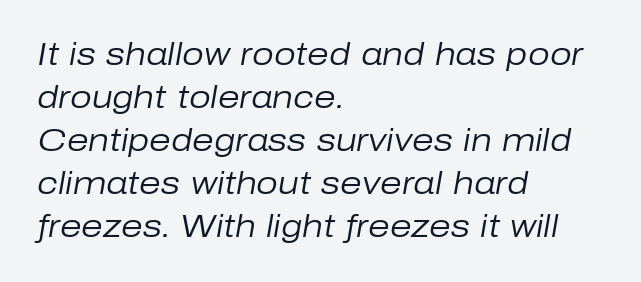
Proportional: the letters do not fall into vertical columns. Any mark beneath the type? The region is blank. Is the block centered? No — it sits flush against the left margin. These glyphs show unthickened strokes, regular width or finer. The space between consecutive lines is moderate. The axis of the letterforms is tilted away from vertical.
